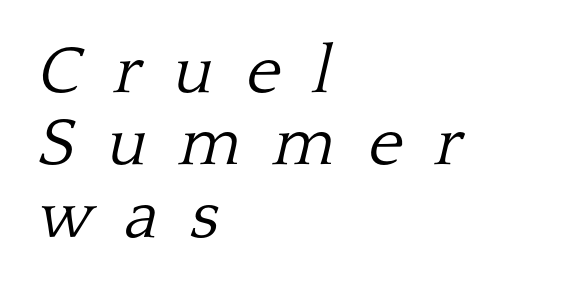
Summary of weight: not heavy and not bold. Whoever set this chose condensed vertical rhythm over breathing room. These lines are composed in type with serifs. Any mark beneath the type? The region is blank. Looks like regular typesetting: each glyph gets only the width it needs.
